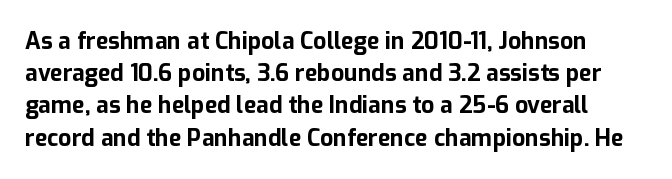
Any mark beneath the type? The region is blank. Italic? Not at all — the glyphs are vertical. The rendering uses a bold face; every stroke is thick and dark. The vertical gap from one line to the next is medium.
